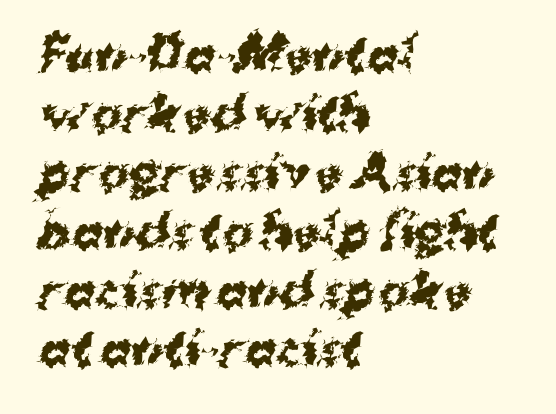
The letters advance in unequal steps, a hallmark of proportional type. Leading matches the norm, producing a regular column. The face used here is rendered with its standard letterfit. The rendering shows plain stroke endings on the letterforms — a sans-serif design.
